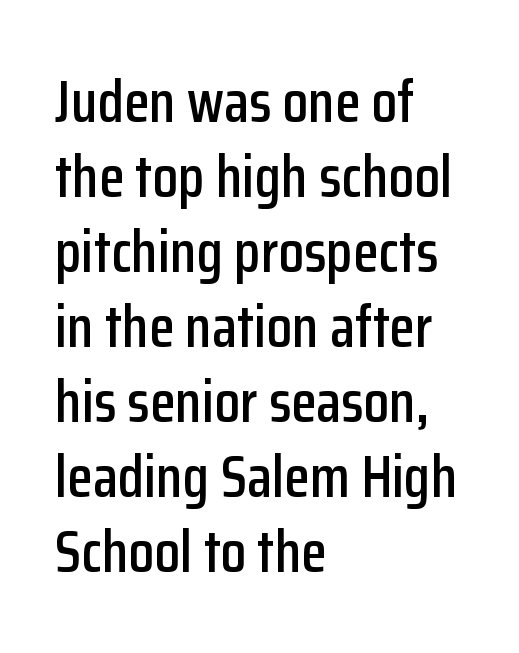
No extra tracking has been applied to these lines. Words float on clear page, feet unadorned. Is this a sans? Yes — the strokes have no serifs. When letters stand straight like this, we call the style roman or upright. The text block is weighted toward the left margin, trailing off unevenly rightward. You could not count columns in this text — the font is proportionally spaced.
